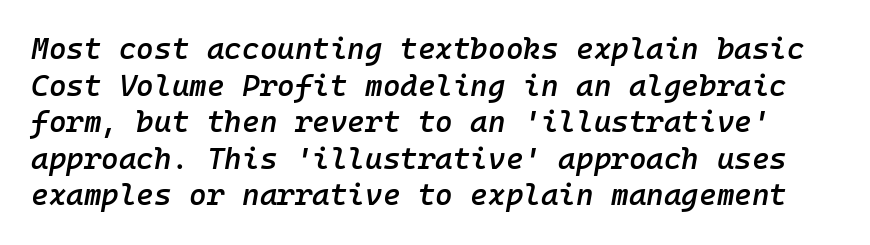
This sample has the even, mechanical cadence of fixed-width lettering. As a designer I'd log this as weight 600, semibold. Rule under the text: the space is simply empty. Would a proofreader flag this as italicized? Yes.
